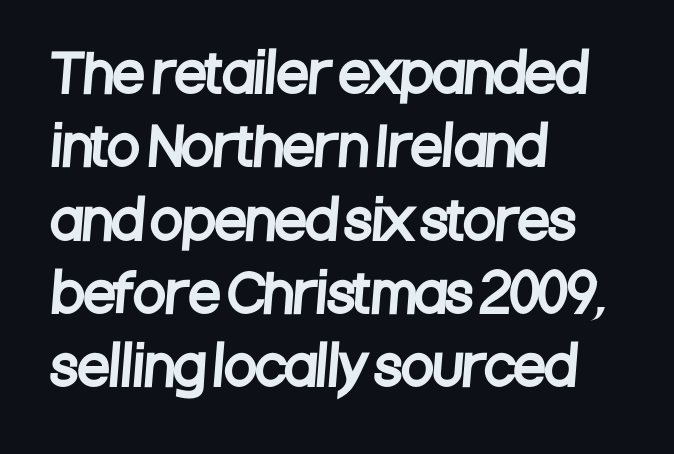
The image shows 52 px condensed sans-serif type; set left-aligned, normal line spacing (1.41x), normal letter spacing, not underlined; low stroke contrast and a large x-height.
